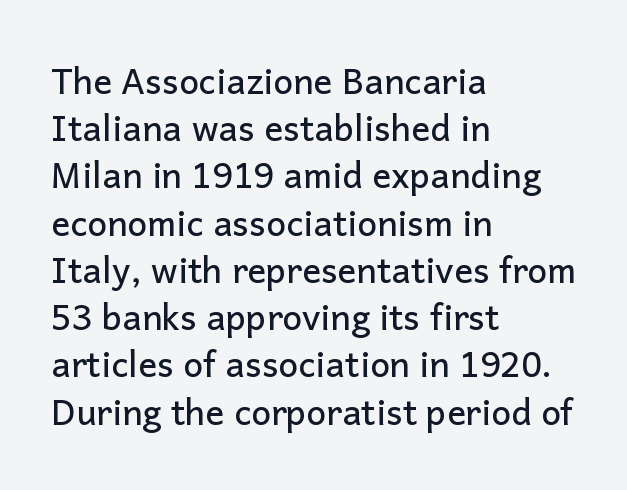
The image shows 35 px sans-serif type, upright; set left-aligned, normal line spacing (1.35x), normal letter spacing, not underlined; low stroke contrast and a medium x-height.
